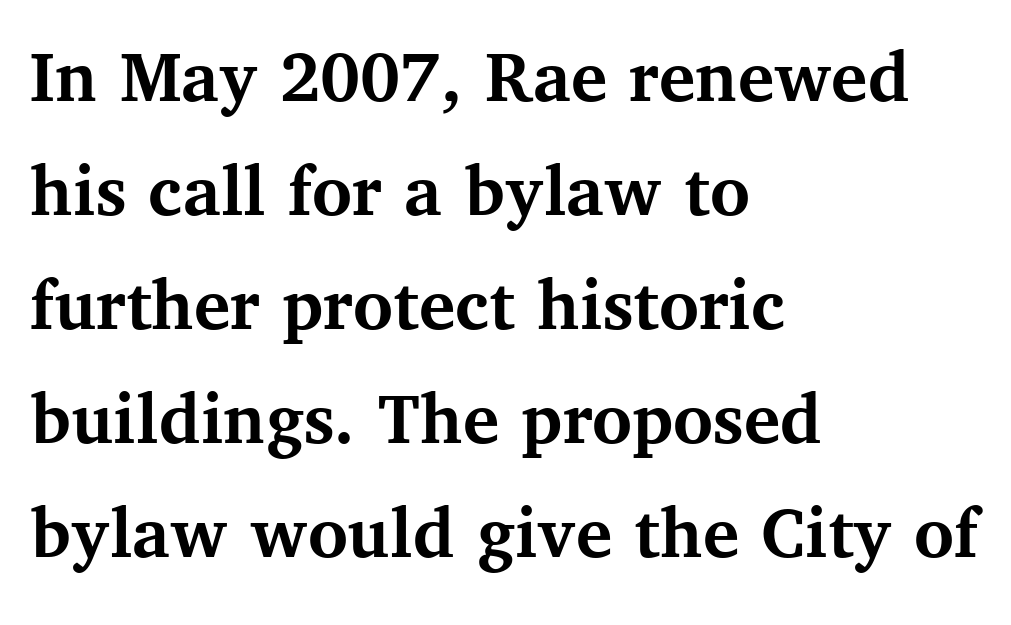
The text block is weighted toward the left margin, trailing off unevenly rightward. Decoration check: the copy has no underline. You could call the tracking neutral — neither tight nor loose. Little horizontal feet cap the strokes, marking this as serif type.
